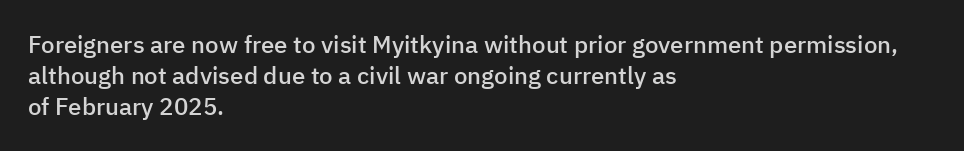
The image shows 24 px text type, upright; set left-aligned, normal line spacing (1.3x), normal letter spacing, not underlined.
